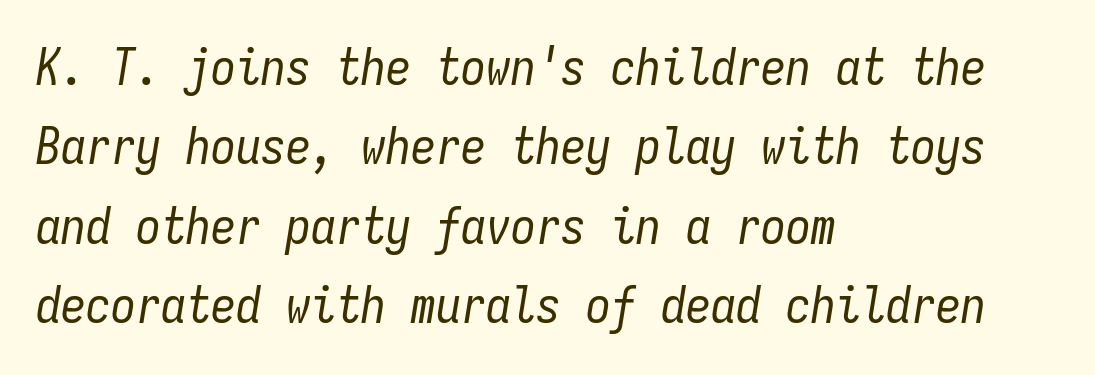
{"italic": "yes", "lean": "right", "slant_degrees": 9, "bold": "no", "weight": "regular", "width": "condensed", "stroke_contrast": "low", "x_height": "medium", "monospaced": "yes", "underline": "no", "align": "left", "line_spacing": "normal", "line_spacing_ratio": 1.59, "letter_spacing": "normal", "letter_spacing_em": 0.0, "glyph_px": 50}
